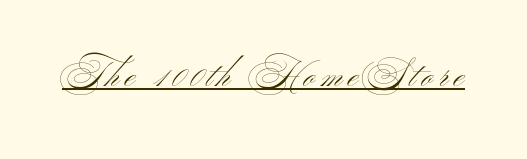
Q: Is the text bold? A: No.
Q: Is the text italic (slanted)? A: Yes.
Q: Is the typeface a serif or a sans-serif typeface? A: Sans-serif.
Q: Is the text underlined? A: Yes.
Q: Width (condensed, normal, or wide)? A: Wide.
Q: Stroke contrast? A: Medium.
Q: x-height? A: Small.
Q: Monospaced? A: No.
